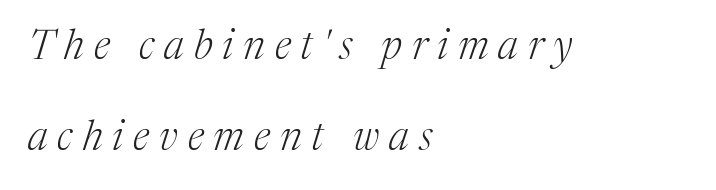
The passage shown is not bold in any degree. You can tell it's italic because the verticals aren't actually vertical. The ragged edge is on the right, which tells us the setting is flush left. Decoration check: the copy has no underline. How would I describe the line gaps? Wide and relaxed.
